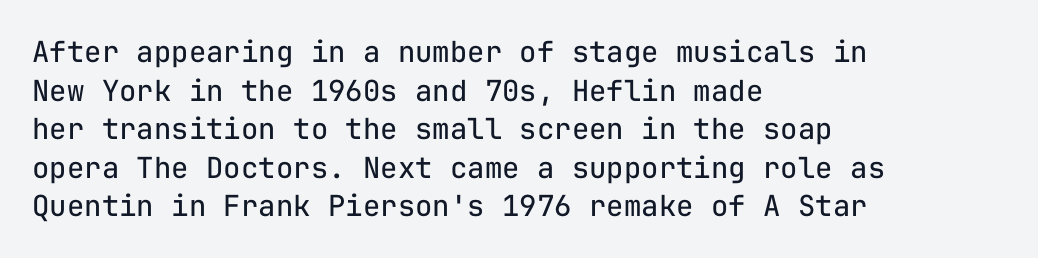
Q: Is the text bold? A: No.
Q: Is the text italic (slanted)? A: No, it is upright.
Q: Is the typeface a serif or a sans-serif typeface? A: Sans-serif.
Q: Is the text underlined? A: No.
Q: How is the paragraph aligned? A: Left-aligned.
Q: Is the spacing between letters normal or unusually wide? A: Normal.
Q: Is the spacing between lines tight, normal or loose? A: Normal.
Q: Width (condensed, normal, or wide)? A: Normal.
Q: Stroke contrast? A: Low.
Q: x-height? A: Medium.
Q: Monospaced? A: Yes.
